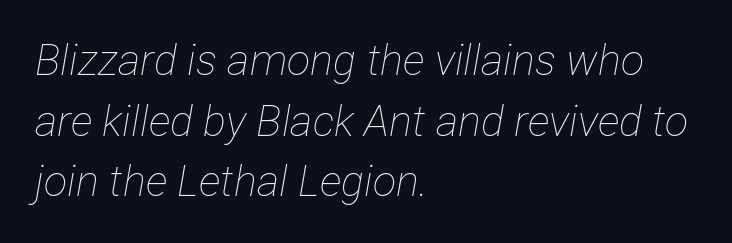
{"italic": "yes", "lean": "right", "slant_degrees": 12, "bold": "no", "weight": "thin", "width": "condensed", "stroke_contrast": "low", "x_height": "medium", "monospaced": "no", "underline": "no", "align": "left", "line_spacing": "normal", "line_spacing_ratio": 1.41, "letter_spacing": "normal", "letter_spacing_em": 0.0, "glyph_px": 43}
